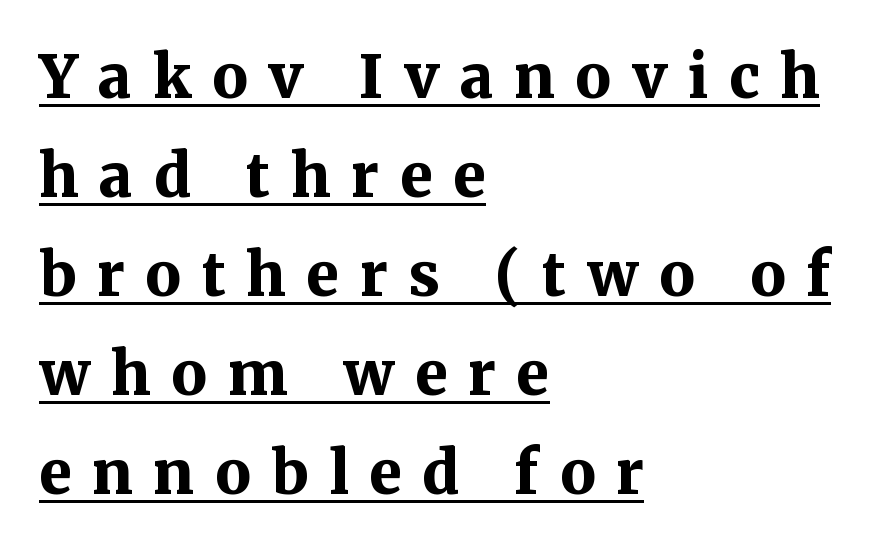
Varying glyph widths throughout — classic text-font behaviour. Strong, thick strokes mark this as bold type. What decoration does the sample have? An underline. Each new line begins a customary step beneath the previous one.
